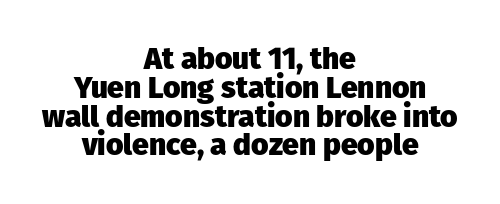
{"serif": "no", "italic": "no", "bold": "yes", "weight": "heavy", "width": "normal", "stroke_contrast": "low", "x_height": "medium", "monospaced": "no", "underline": "no", "align": "center", "line_spacing": "tight", "line_spacing_ratio": 0.96, "letter_spacing": "normal", "letter_spacing_em": 0.0, "glyph_px": 30}
